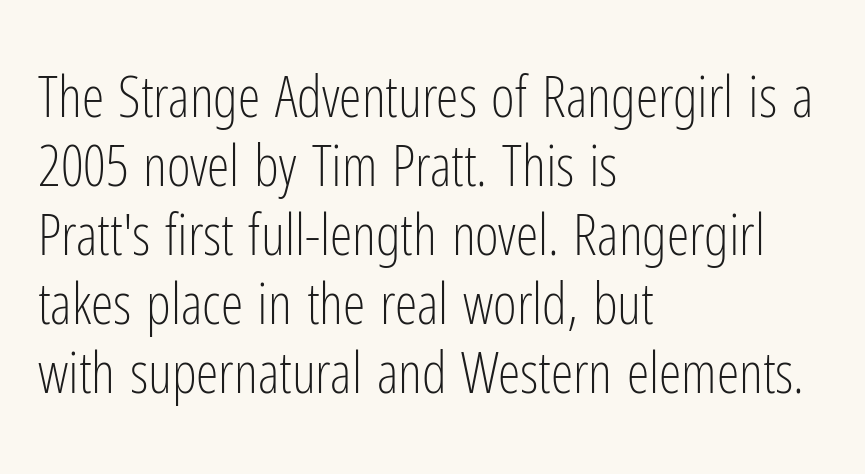
Q: Is the text bold? A: No.
Q: Is the text italic (slanted)? A: No, it is upright.
Q: Is the typeface a serif or a sans-serif typeface? A: Sans-serif.
Q: Is the text underlined? A: No.
Q: How is the paragraph aligned? A: Left-aligned.
Q: Is the spacing between letters normal or unusually wide? A: Normal.
Q: Width (condensed, normal, or wide)? A: Condensed.
Q: Stroke contrast? A: Low.
Q: x-height? A: Medium.
Q: Monospaced? A: No.
